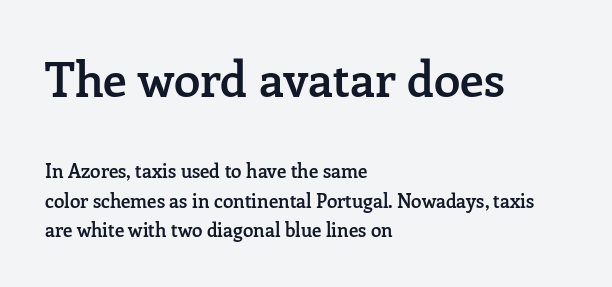
Posture: straight, roman, zero tilt. The characters look somewhat weighty, a semibold short of true bold. Classification — serif. This rendering features lettering with no underline. Here the glyphs are tracked normally, forming tight word shapes. Between these two stacked blocks, the higher one wins on size.
